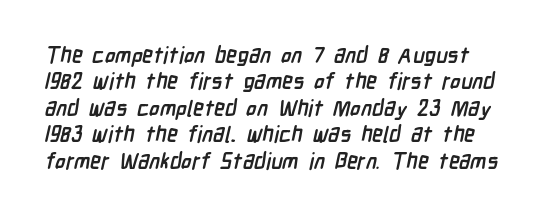
The image shows 22 px bold type; set line spacing 1.2x, normal letter spacing, not underlined.
